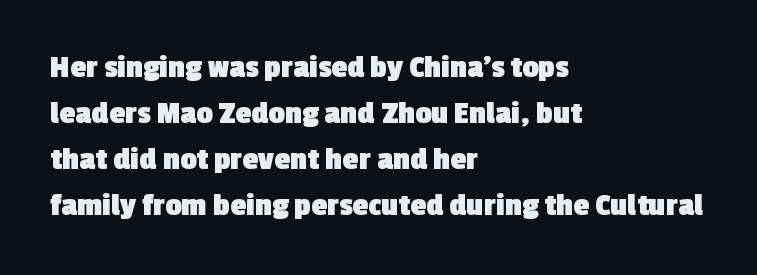
The image shows 32 px heavy sans-serif type; set left-aligned, normal line spacing (1.44x), normal letter spacing, not underlined; a medium x-height.
